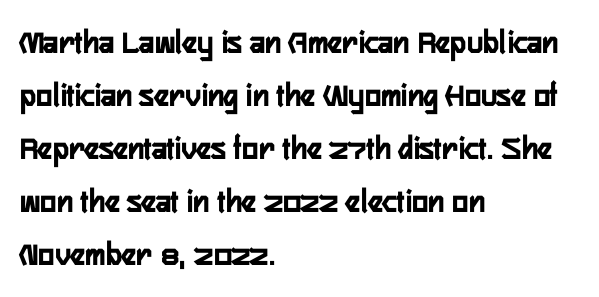
What stands out about the letter spacing? Nothing — it is the standard amount. A typesetter would call this proportional, since set widths differ per character. Is the block centered? No — it sits flush against the left margin. The font family rendered here belongs to the sans-serif group.
